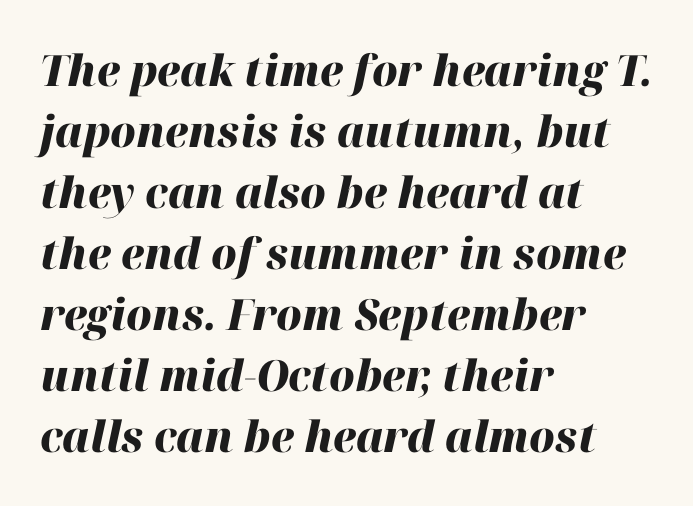
The image shows 43 px heavy type, italic (leaning right); set left-aligned, normal line spacing (1.42x), normal letter spacing, not underlined; high stroke contrast and a medium x-height.
